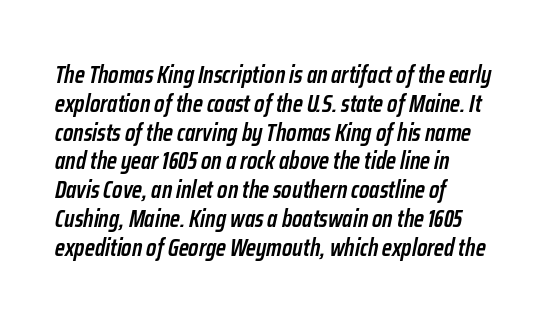
Words float on clear page, feet unadorned. Standard letterfit; no display-style spreading of the glyphs. Semibold letterforms, between regular and bold. Compared with a centered layout, this one pins lines to the left instead.
